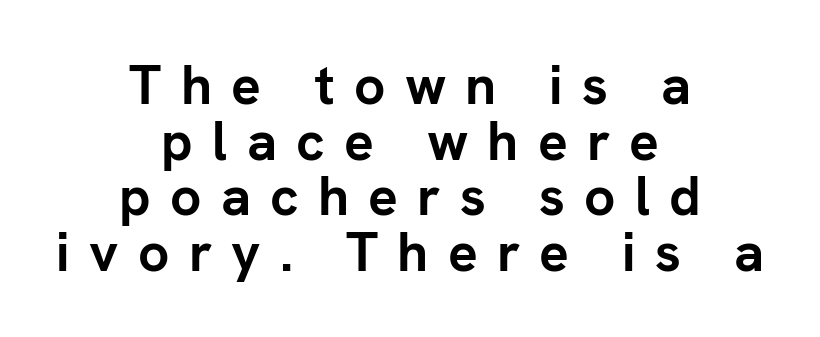
The passage shown is not underscored anywhere. Substantial extra tracking has been applied to these lines. These lines are composed in type without serifs. The letters stand upright; this is a roman face.
